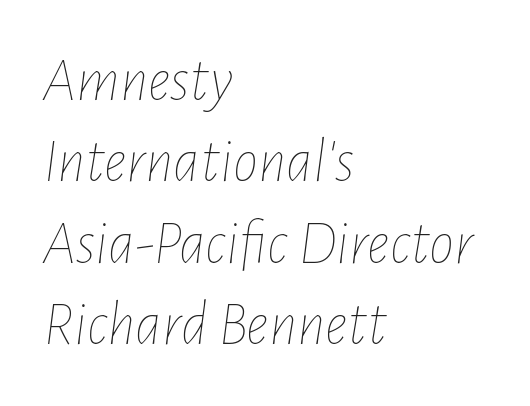
Q: Is the text bold? A: No.
Q: Is the text italic (slanted)? A: Yes, it leans right by about 7 degrees.
Q: Is the text underlined? A: No.
Q: How is the paragraph aligned? A: Left-aligned.
Q: Is the spacing between letters normal or unusually wide? A: Normal.
Q: Is the spacing between lines tight, normal or loose? A: Normal.
Q: Width (condensed, normal, or wide)? A: Condensed.
Q: Stroke contrast? A: Low.
Q: x-height? A: Medium.
Q: Monospaced? A: No.
